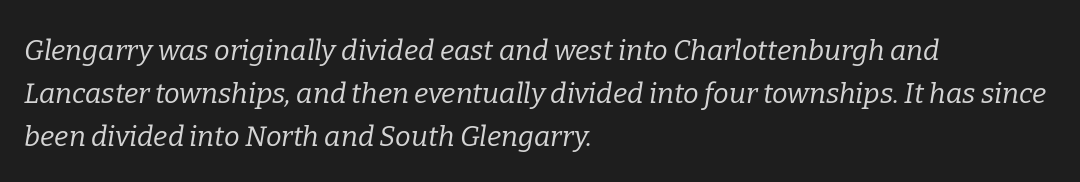
The lines are quadded left. Evenly set lines give the paragraph a standard silhouette. Spacing verdict: proportional, widths tailored to each character. Each row of text sits above clean, open space. Style check: oblique. Serif or sans? Serif — the stroke terminals have little feet.
